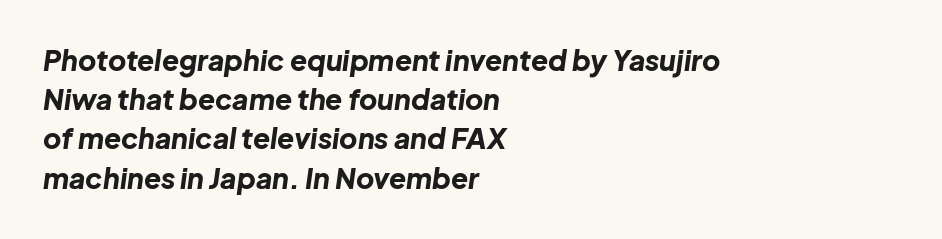
The image shows 28 px bold type, italic (leaning right); set left-aligned, normal line spacing (1.4x), normal letter spacing, not underlined; low stroke contrast and a medium x-height.
